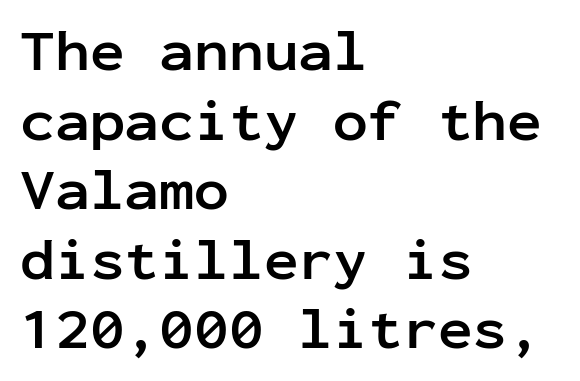
{"serif": "no", "italic": "no", "bold": "yes", "weight": "semibold", "width": "normal", "stroke_contrast": "low", "x_height": "medium", "monospaced": "yes", "underline": "no", "align": "left", "line_spacing_ratio": 1.2, "letter_spacing": "normal", "letter_spacing_em": 0.0, "glyph_px": 58}
